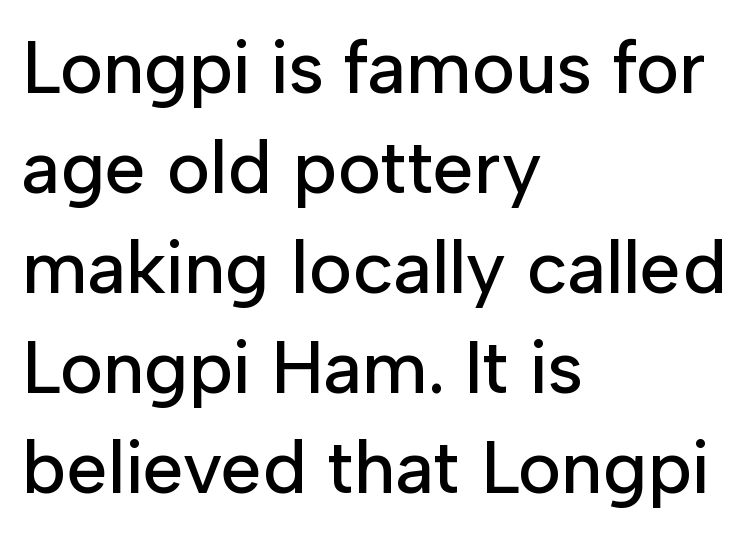
Q: Is the text italic (slanted)? A: No, it is upright.
Q: Is the typeface a serif or a sans-serif typeface? A: Sans-serif.
Q: Is the text underlined? A: No.
Q: How is the paragraph aligned? A: Left-aligned.
Q: Is the spacing between letters normal or unusually wide? A: Normal.
Q: Is the spacing between lines tight, normal or loose? A: Normal.
Q: Width (condensed, normal, or wide)? A: Normal.
Q: Stroke contrast? A: Low.
Q: x-height? A: Medium.
Q: Monospaced? A: No.
